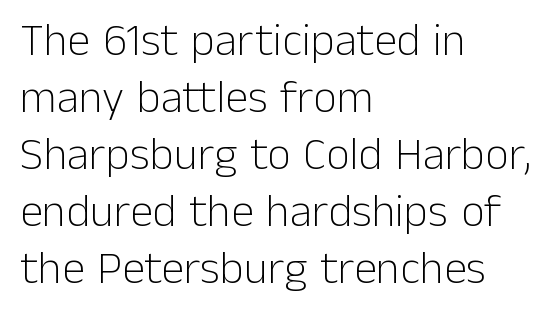
{"serif": "no", "italic": "no", "bold": "no", "weight": "light", "width": "normal", "stroke_contrast": "low", "x_height": "medium", "monospaced": "no", "underline": "no", "align": "left", "line_spacing_ratio": 1.24, "letter_spacing": "normal", "letter_spacing_em": 0.0, "glyph_px": 46}
